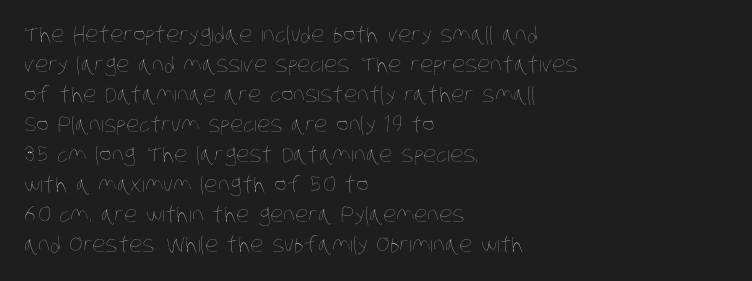
{"bold": "no", "underline": "no", "align": "left", "line_spacing": "normal", "line_spacing_ratio": 1.43, "letter_spacing": "normal", "letter_spacing_em": 0.0, "glyph_px": 21}
